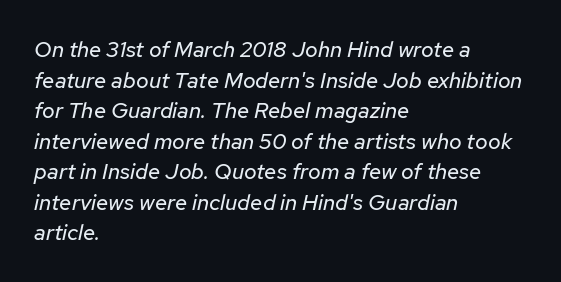
The weight tops out at a normal text grade. Looking at the ascenders, they clearly lean. These lines stack with their left ends in a neat column. Type without underlining. Compared with typical body copy, the letter spacing here is the same.
